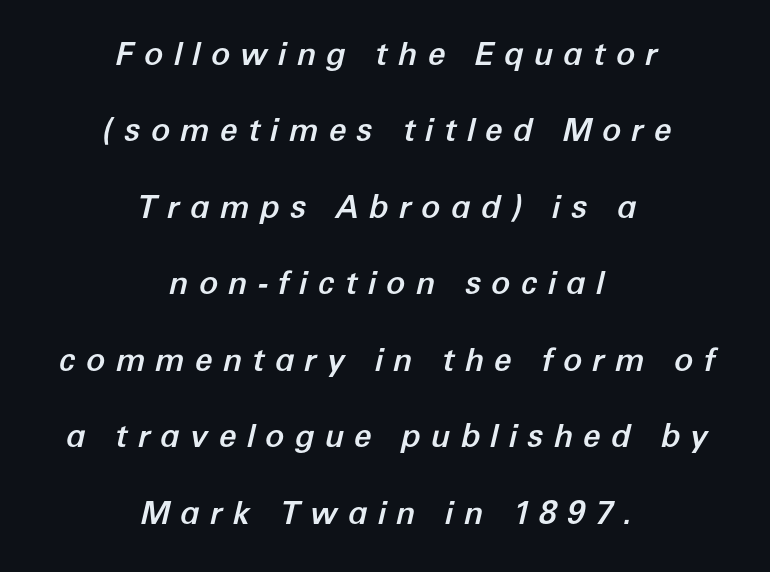
Leftover space on each line is divided equally before and after the words. A great deal of white space separates one row of letters from the next. The passage shown has open, widely tracked lettering throughout. Notice how the stems are inclined rather than vertical — that's the hallmark of italics.
